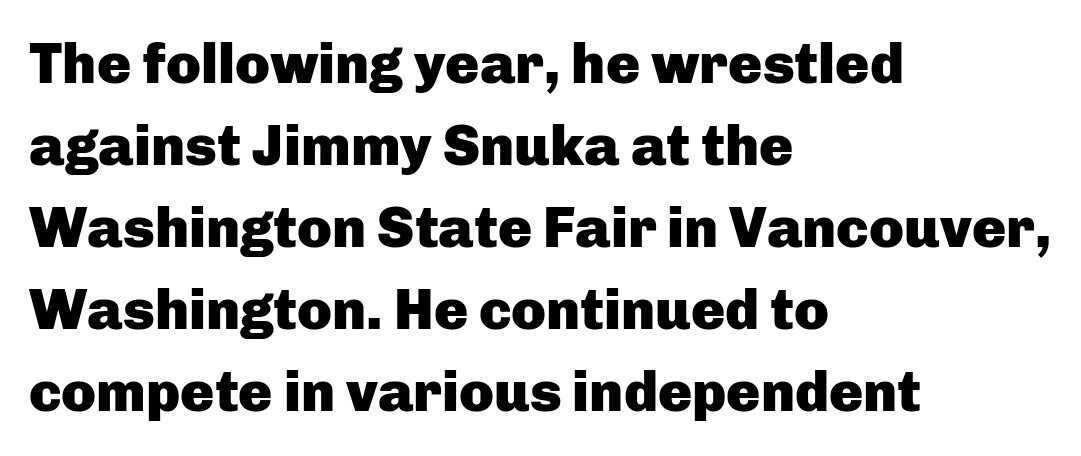
Plenty of ink on the page — the face is bold. Is there any slant? The stems are plumb. Baseline-to-baseline distance is the conventional proportion of letter height. Reading down the block, your eye returns to a fixed left position each line. I'd call this a sans setting — the letters go barefoot.
